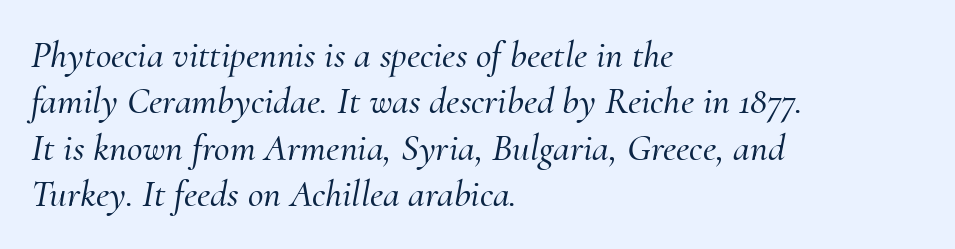
{"serif": "yes", "italic": "yes", "lean": "right", "slant_degrees": 10, "width": "normal", "stroke_contrast": "medium", "x_height": "small", "monospaced": "no", "underline": "no", "align": "left", "line_spacing_ratio": 1.22, "letter_spacing": "normal", "letter_spacing_em": 0.0, "glyph_px": 38}
